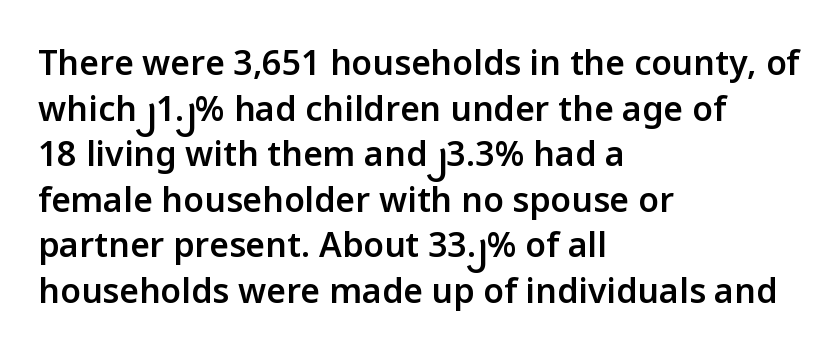
{"serif": "no", "italic": "no", "bold": "semi", "weight": "semibold", "width": "normal", "stroke_contrast": "low", "x_height": "medium", "monospaced": "no", "underline": "no", "align": "left", "line_spacing": "normal", "line_spacing_ratio": 1.34, "letter_spacing": "normal", "letter_spacing_em": 0.0, "glyph_px": 34}
